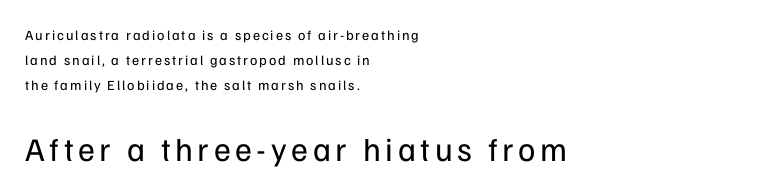
The image shows 33 px regular-weight sans-serif type, upright; set left-aligned, line spacing 1.8x, not underlined; the second (bottom) block is 2.36x larger; low stroke contrast and a medium x-height.
